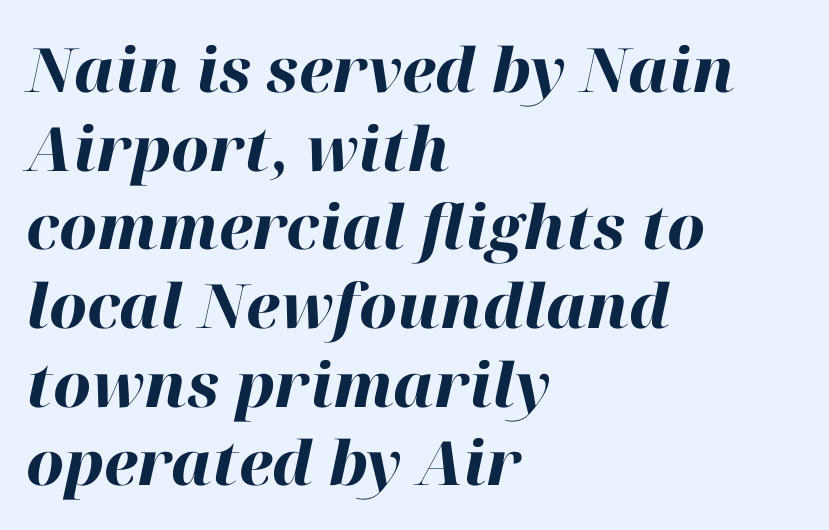
Q: Is the text bold? A: Yes.
Q: Is the text italic (slanted)? A: Yes, it leans right by about 12 degrees.
Q: Is the text underlined? A: No.
Q: How is the paragraph aligned? A: Left-aligned.
Q: Is the spacing between letters normal or unusually wide? A: Normal.
Q: Is the spacing between lines tight, normal or loose? A: Normal.
Q: Width (condensed, normal, or wide)? A: Normal.
Q: Stroke contrast? A: High.
Q: x-height? A: Medium.
Q: Monospaced? A: No.
